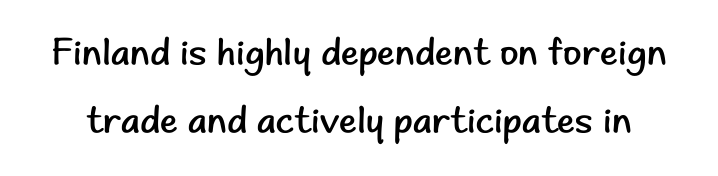
Here the designer chose a conventional face with non-uniform glyph widths. Stem width sits at or under what a default text font uses. Examine the stroke ends and you'll find no serifs. Only glyphs here, with clear space below each row. There is no visible air inserted between adjacent glyphs.
